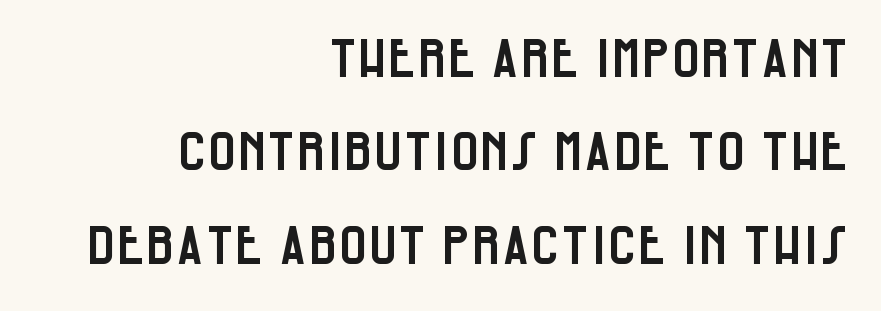
Looks like regular typesetting: each glyph gets only the width it needs. Each word holds together tightly as a unit, with standard inter-letter gaps. The space directly below the letters is spotless. The font family rendered here belongs to the sans-serif group. The paragraph has a hard right edge and a soft left edge. This is roman type, the default non-slanted kind.
